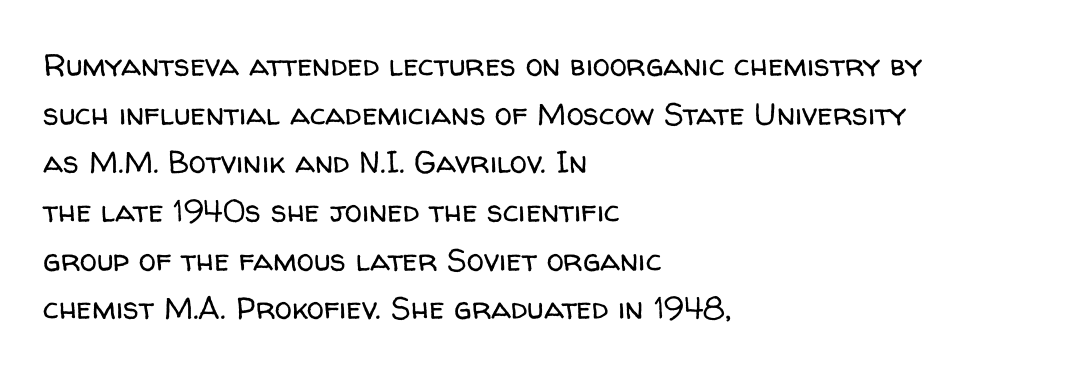
Compared with a typical body face, this is equally light or lighter still. Teacher's note: observe the even left margin — that is flush-left alignment. Is this a fixed-width face? No — the glyphs have proportional, varying widths. The letters stand straight up with perfectly vertical stems. This sample uses plain, unmodified letter spacing.
